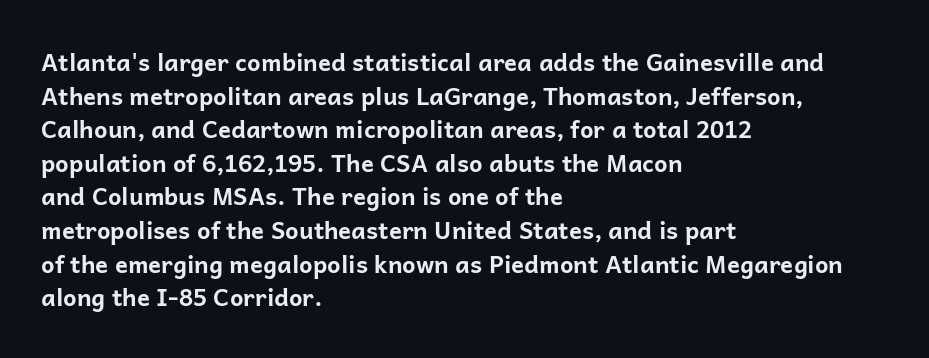
Any mark beneath the type? The region is blank. Regular leading. The face used here is rendered with its standard letterfit. These words are printed bold, with thick strokes throughout. Italic? Not at all — the glyphs are vertical. Left-aligned paragraph, ragged on the right.
